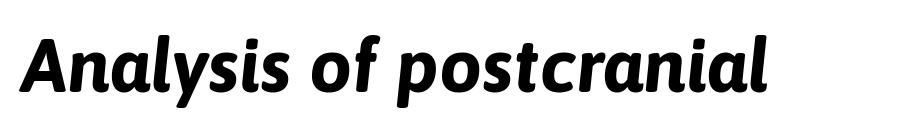
{"italic": "yes", "lean": "right", "slant_degrees": 6, "bold": "yes", "weight": "bold", "width": "normal", "stroke_contrast": "low", "x_height": "medium", "monospaced": "no", "underline": "no", "letter_spacing": "normal", "letter_spacing_em": 0.0, "glyph_px": 76}
